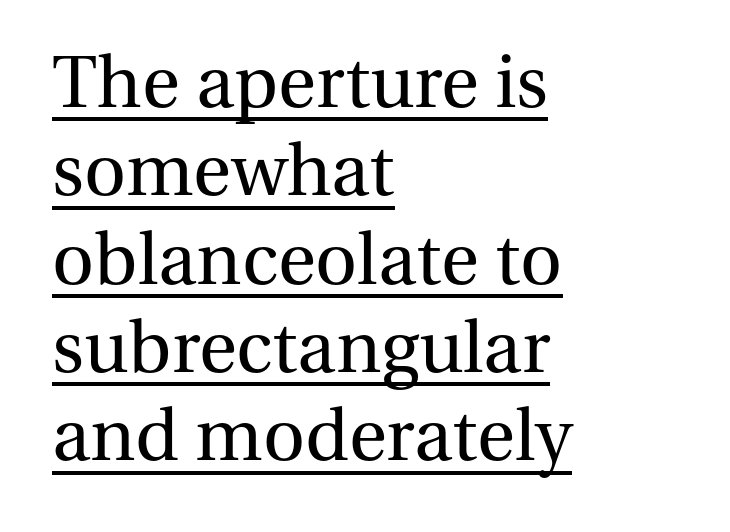
A rule runs beneath these lines of type. Students, note that the glyphs here touch the page at normal intervals. Ink coverage per letter is moderate at most. All the whitespace from short lines collects on the right.
